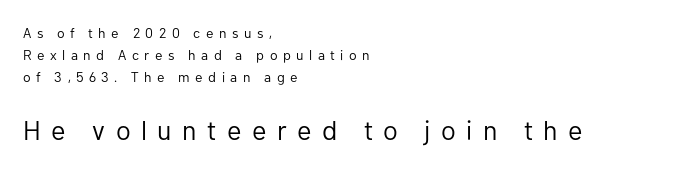
The face used here appears at its bigger size in the lower chunk. In CSS terms this would be text-align: left. A normal amount of white space separates one row of letters from the next. Underlining? Definitely not there.
